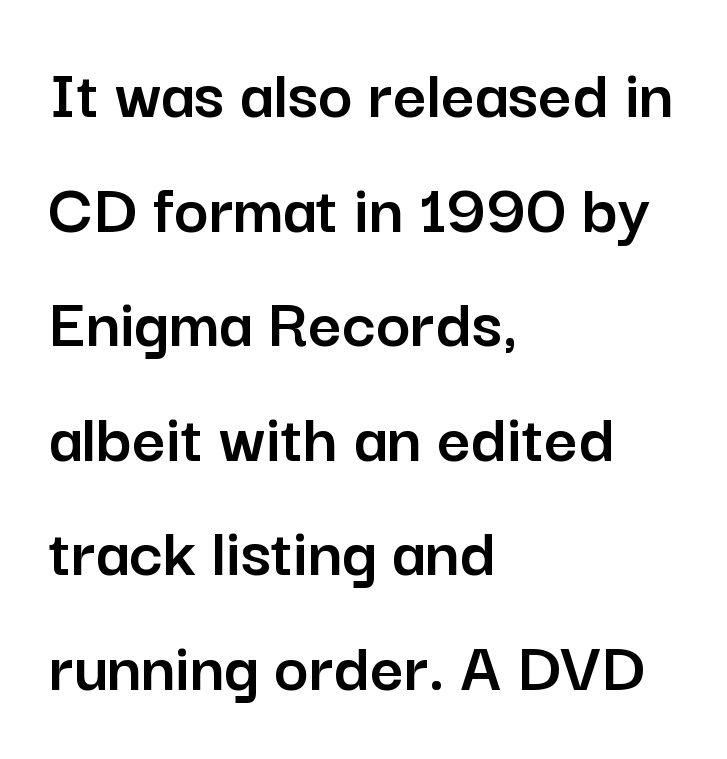
The designer left line spacing at the default. All the whitespace from short lines collects on the right. The horizontal fit of the characters is conventional and even. Unlike italic type, these characters show no tilt at all.
